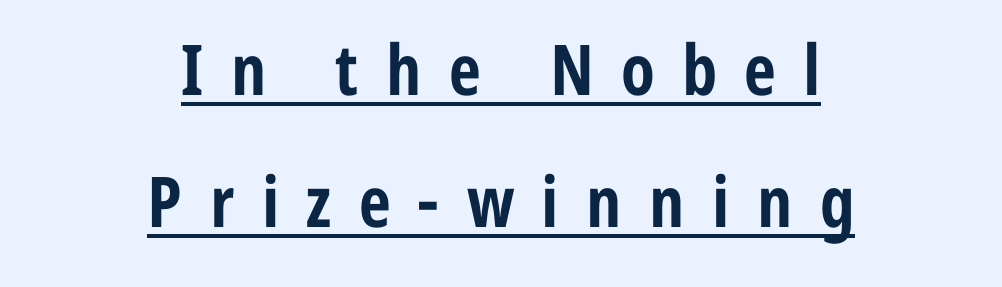
The image shows 70 px bold, condensed sans-serif type, upright; set centered, line spacing 1.88x, unusually wide letter spacing (+0.39 em), underlined; low stroke contrast and a medium x-height.
